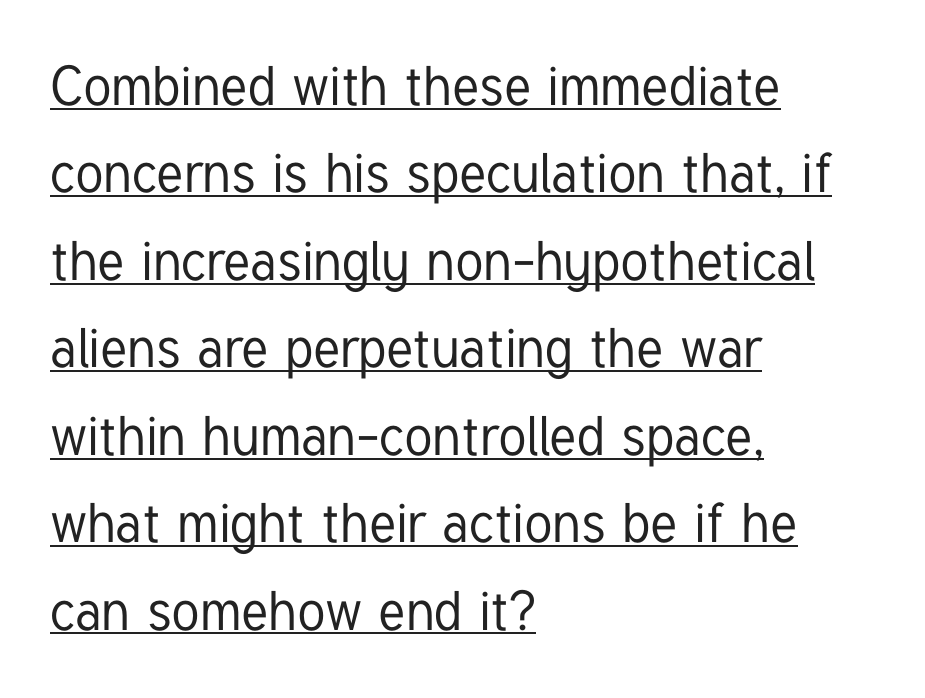
{"serif": "no", "italic": "no", "width": "condensed", "stroke_contrast": "low", "x_height": "medium", "monospaced": "no", "underline": "yes", "align": "left", "line_spacing": "normal", "line_spacing_ratio": 1.59, "letter_spacing": "normal", "letter_spacing_em": 0.0, "glyph_px": 55}
